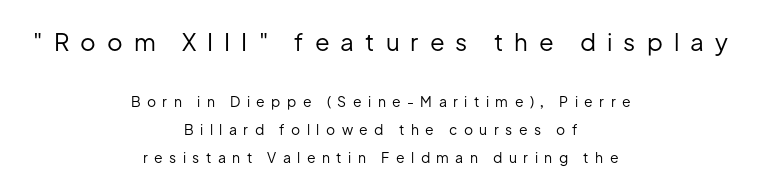
The image shows 24 px text type, upright; set centered, loose line spacing (1.97x), unusually wide letter spacing (+0.46 em), not underlined; the first (top) block is 1.71x larger.
